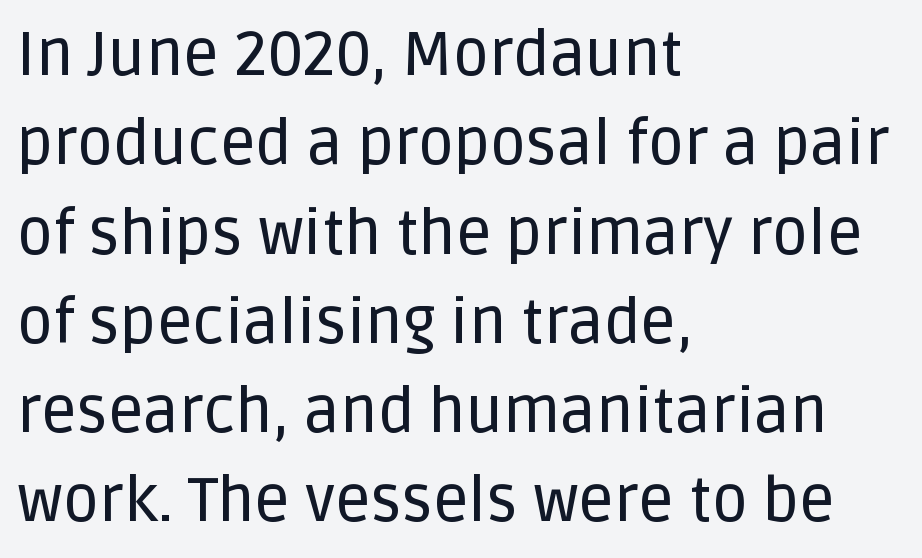
{"serif": "no", "italic": "no", "width": "normal", "stroke_contrast": "low", "x_height": "large", "monospaced": "no", "underline": "no", "align": "left", "line_spacing": "normal", "line_spacing_ratio": 1.44, "letter_spacing": "normal", "letter_spacing_em": 0.0, "glyph_px": 62}
